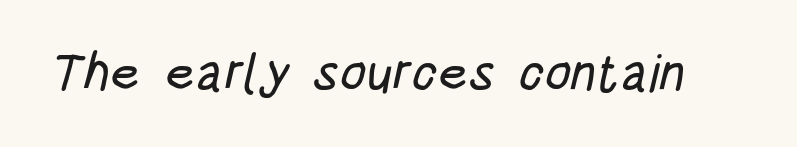
Plain, unruled lines of type. The type family on display is of the sans-serif kind. The gaps between neighbouring characters are ordinary and unremarkable. Looks like regular typesetting: each glyph gets only the width it needs.
